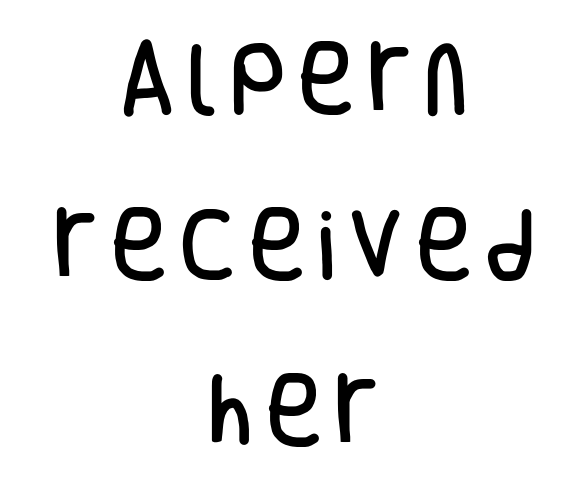
Descender tails drop into unmarked territory. Note the varied advance widths — an 'i' is clearly narrower than an 'm'. What's the leading like? Stretched, with rows far apart. Letterform terminals end flat and unadorned throughout the passage. Posture: straight, roman, zero tilt.
